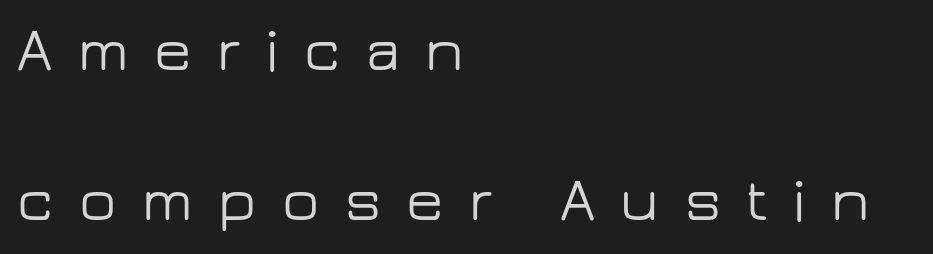
The image shows 61 px wide sans-serif type, upright; set left-aligned, loose line spacing (2.46x), unusually wide letter spacing (+0.42 em), not underlined; low stroke contrast and a medium x-height.
